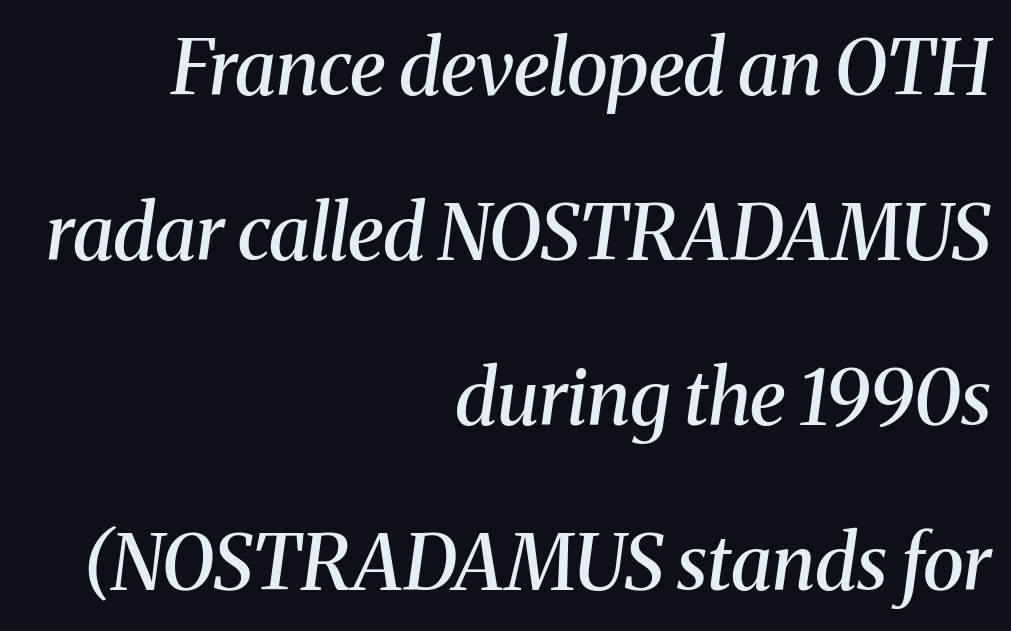
{"serif": "yes", "italic": "yes", "lean": "right", "slant_degrees": 8, "bold": "semi", "weight": "semibold", "width": "normal", "stroke_contrast": "medium", "x_height": "medium", "monospaced": "no", "underline": "no", "align": "right", "line_spacing": "loose", "line_spacing_ratio": 2.17, "letter_spacing": "normal", "letter_spacing_em": 0.0, "glyph_px": 76}
